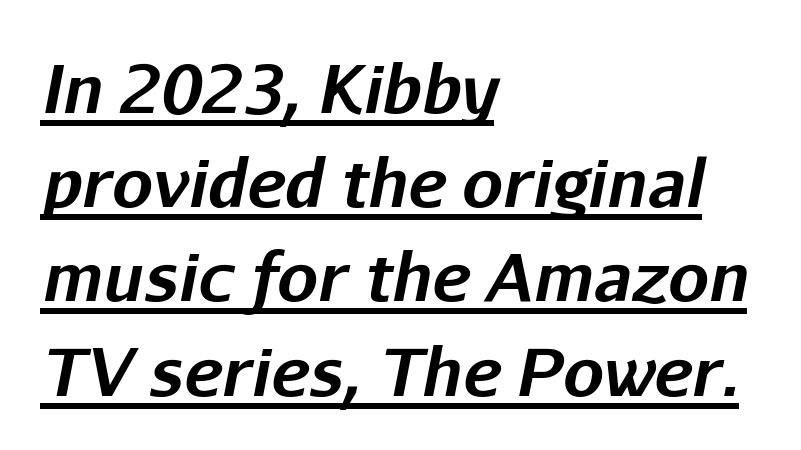
{"italic": "yes", "lean": "right", "slant_degrees": 11, "bold": "yes", "weight": "bold", "width": "normal", "stroke_contrast": "low", "x_height": "medium", "monospaced": "no", "underline": "yes", "align": "left", "line_spacing": "normal", "line_spacing_ratio": 1.45, "letter_spacing": "normal", "letter_spacing_em": 0.0, "glyph_px": 65}
